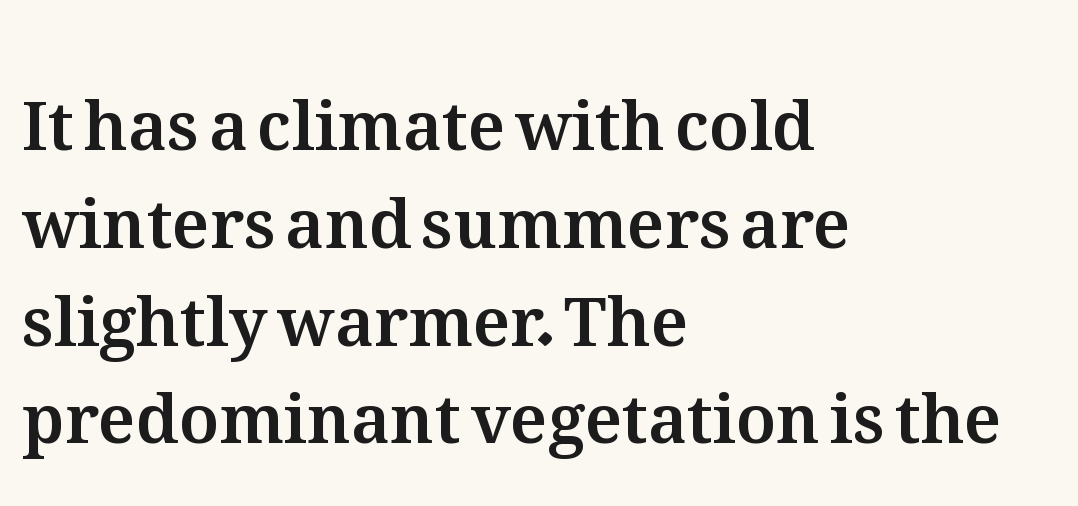
The image shows 67 px text type, upright; set left-aligned, normal line spacing (1.46x), normal letter spacing, not underlined; medium stroke contrast and a medium x-height.
